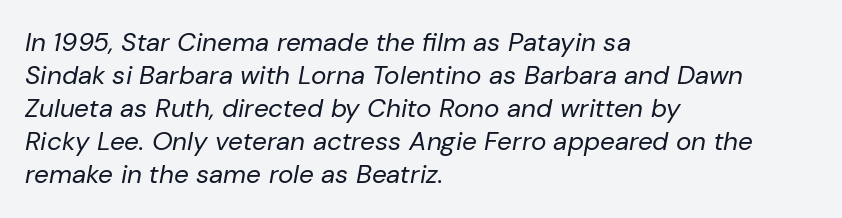
The image shows 26 px text type, italic (leaning right); set left-aligned, normal line spacing (1.27x), normal letter spacing, not underlined.
